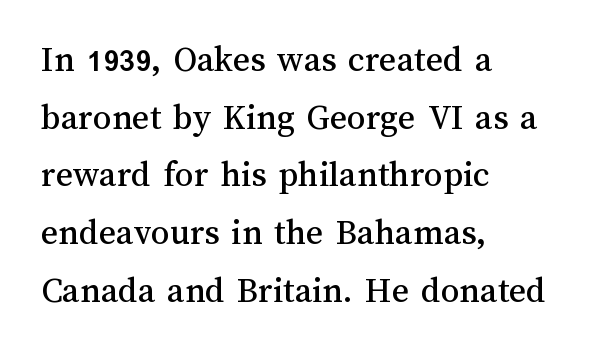
The image shows 37 px text type, upright; set left-aligned, normal line spacing (1.56x), normal letter spacing, not underlined; medium stroke contrast and a medium x-height.
